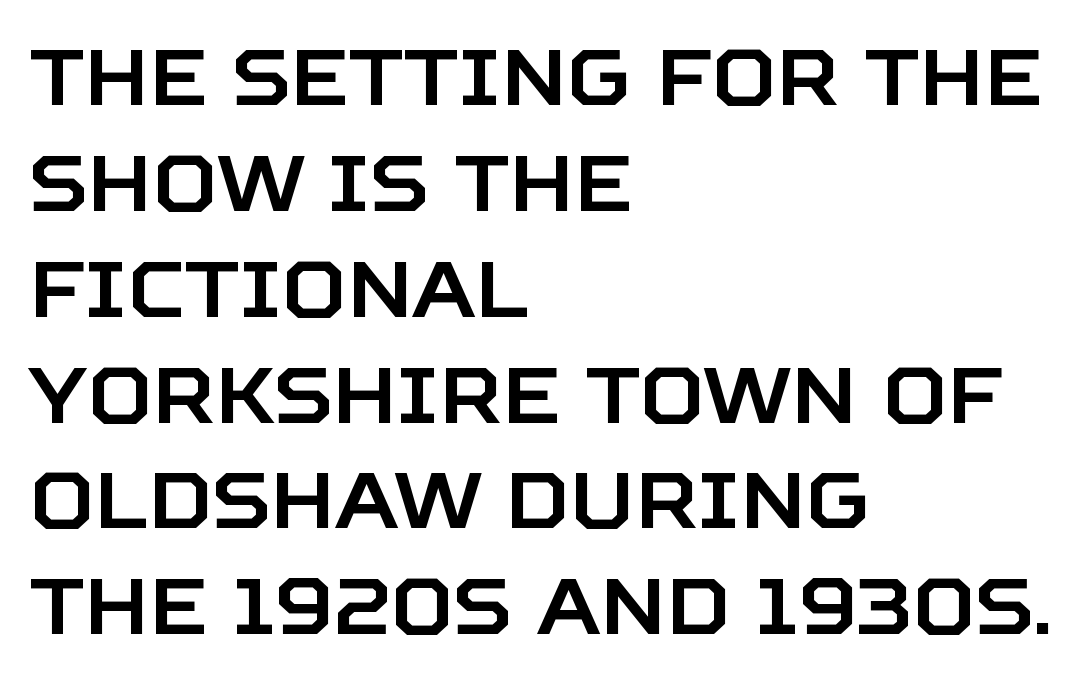
The image shows 79 px sans-serif type, upright; set left-aligned, normal line spacing (1.34x), normal letter spacing, not underlined; low stroke contrast and a large x-height.
